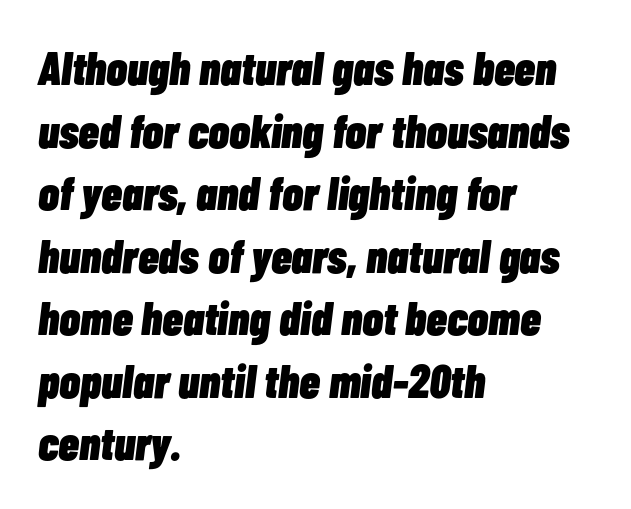
Q: Is the text bold? A: Yes.
Q: Is the text italic (slanted)? A: Yes, it leans right by about 7 degrees.
Q: Is the text underlined? A: No.
Q: How is the paragraph aligned? A: Left-aligned.
Q: Is the spacing between letters normal or unusually wide? A: Normal.
Q: Is the spacing between lines tight, normal or loose? A: Normal.
Q: Width (condensed, normal, or wide)? A: Condensed.
Q: Stroke contrast? A: Low.
Q: x-height? A: Medium.
Q: Monospaced? A: No.
